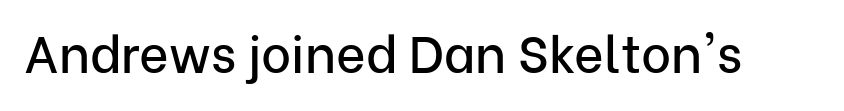
{"serif": "no", "italic": "no", "width": "normal", "stroke_contrast": "low", "x_height": "medium", "monospaced": "no", "underline": "no", "letter_spacing": "normal", "letter_spacing_em": 0.0, "glyph_px": 51}
